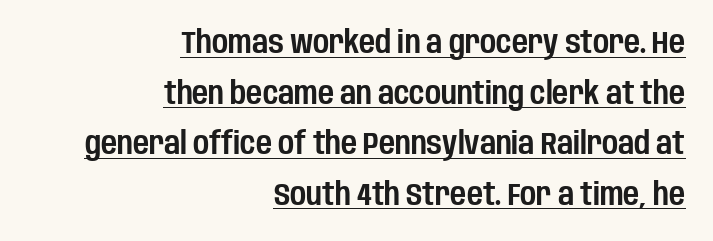
{"serif": "no", "italic": "no", "width": "condensed", "stroke_contrast": "low", "x_height": "large", "monospaced": "no", "underline": "yes", "align": "right", "line_spacing": "normal", "line_spacing_ratio": 1.63, "letter_spacing": "normal", "letter_spacing_em": 0.0, "glyph_px": 31}
